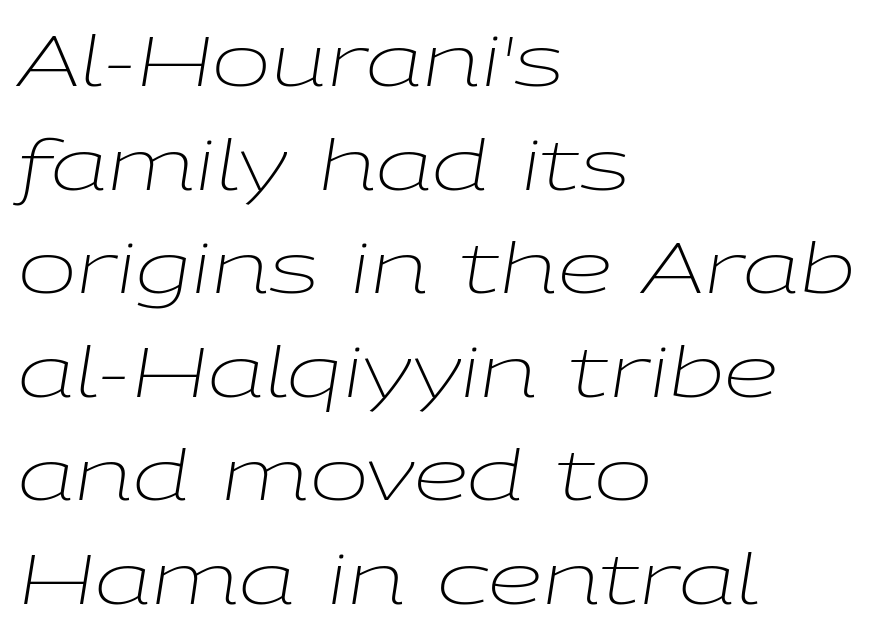
Q: Is the text bold? A: No.
Q: Is the text italic (slanted)? A: Yes, it leans right by about 9 degrees.
Q: Is the text underlined? A: No.
Q: How is the paragraph aligned? A: Left-aligned.
Q: Is the spacing between letters normal or unusually wide? A: Normal.
Q: Is the spacing between lines tight, normal or loose? A: Normal.
Q: Width (condensed, normal, or wide)? A: Wide.
Q: Stroke contrast? A: Low.
Q: x-height? A: Medium.
Q: Monospaced? A: No.
